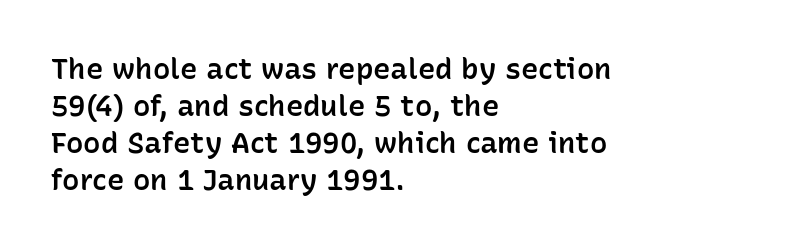
The rendering uses natural spacing where letterforms have individual widths. Classification — sans serif. The lettering stays uniformly vertical, giving the passage a roman look. Underlining? Definitely not there.
